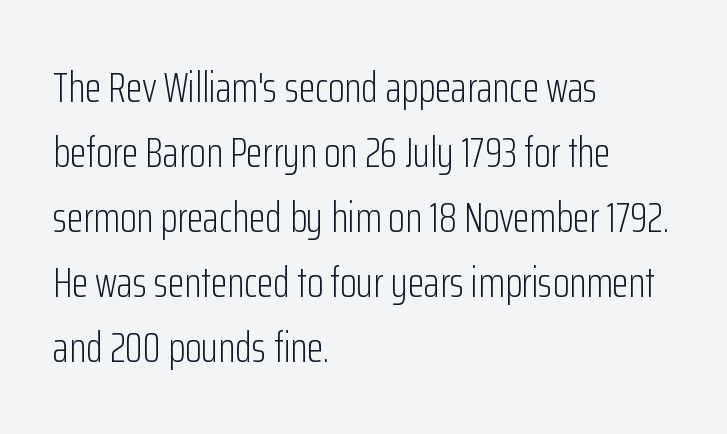
The font family rendered here belongs to the sans-serif group. Spacing verdict: proportional, widths tailored to each character. These glyphs show unthickened strokes, regular width or finer. The foot of each line stays bare and open. Posture: straight, roman, zero tilt.
